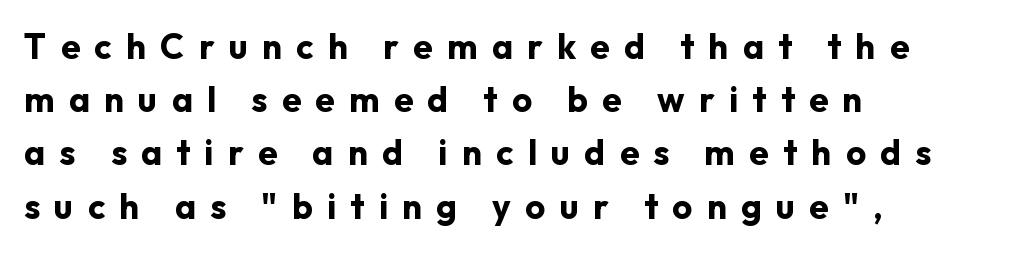
Q: Is the text bold? A: Yes.
Q: Is the text italic (slanted)? A: No, it is upright.
Q: Is the typeface a serif or a sans-serif typeface? A: Sans-serif.
Q: Is the text underlined? A: No.
Q: How is the paragraph aligned? A: Left-aligned.
Q: Is the spacing between letters normal or unusually wide? A: Unusually wide.
Q: Is the spacing between lines tight, normal or loose? A: Normal.
Q: Width (condensed, normal, or wide)? A: Normal.
Q: Stroke contrast? A: Low.
Q: x-height? A: Medium.
Q: Monospaced? A: No.
